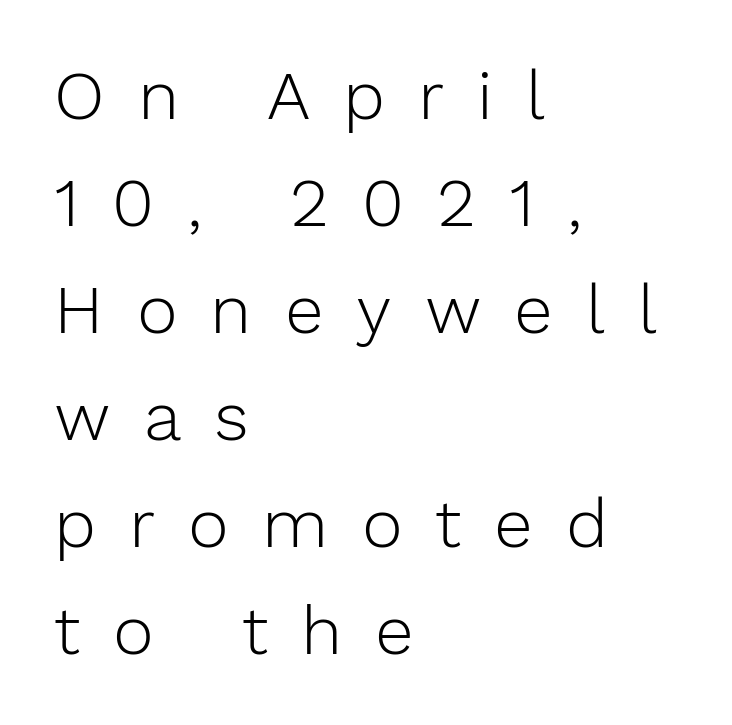
Q: Is the text bold? A: No.
Q: Is the text italic (slanted)? A: No, it is upright.
Q: Is the typeface a serif or a sans-serif typeface? A: Sans-serif.
Q: Is the text underlined? A: No.
Q: How is the paragraph aligned? A: Left-aligned.
Q: Is the spacing between letters normal or unusually wide? A: Unusually wide.
Q: Is the spacing between lines tight, normal or loose? A: Normal.
Q: Width (condensed, normal, or wide)? A: Normal.
Q: Stroke contrast? A: Low.
Q: x-height? A: Medium.
Q: Monospaced? A: No.
